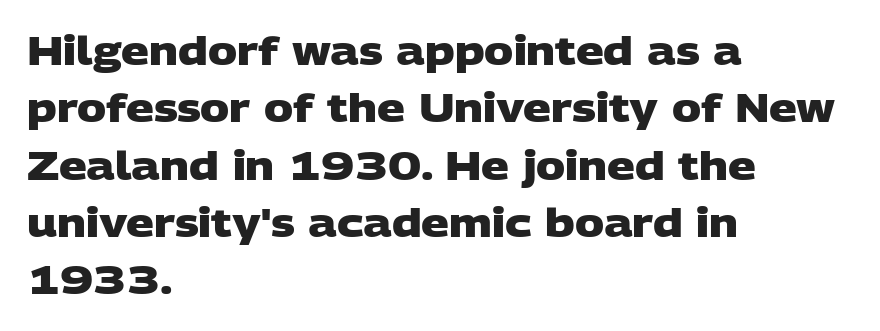
The image shows 39 px heavy, wide sans-serif type; set left-aligned, normal line spacing (1.47x), normal letter spacing, not underlined; low stroke contrast and a large x-height.
